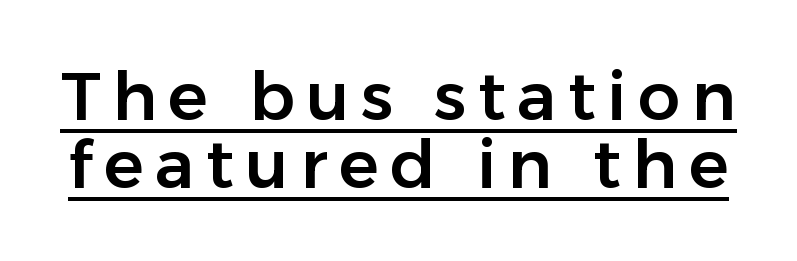
{"serif": "no", "italic": "no", "width": "normal", "stroke_contrast": "low", "x_height": "medium", "monospaced": "no", "underline": "yes", "line_spacing": "tight", "line_spacing_ratio": 1.02, "glyph_px": 67}
